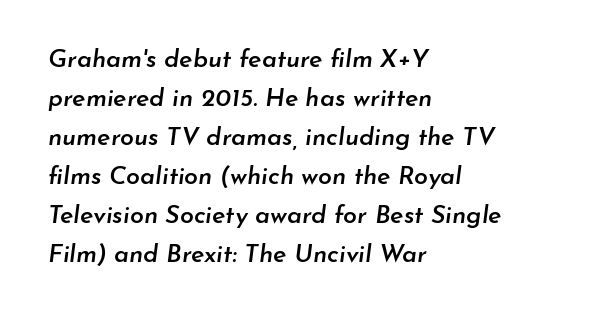
Q: Is the text bold? A: Semi-bold.
Q: Is the text italic (slanted)? A: Yes, it leans right by about 7 degrees.
Q: Is the text underlined? A: No.
Q: How is the paragraph aligned? A: Left-aligned.
Q: Is the spacing between letters normal or unusually wide? A: Normal.
Q: Is the spacing between lines tight, normal or loose? A: Normal.
